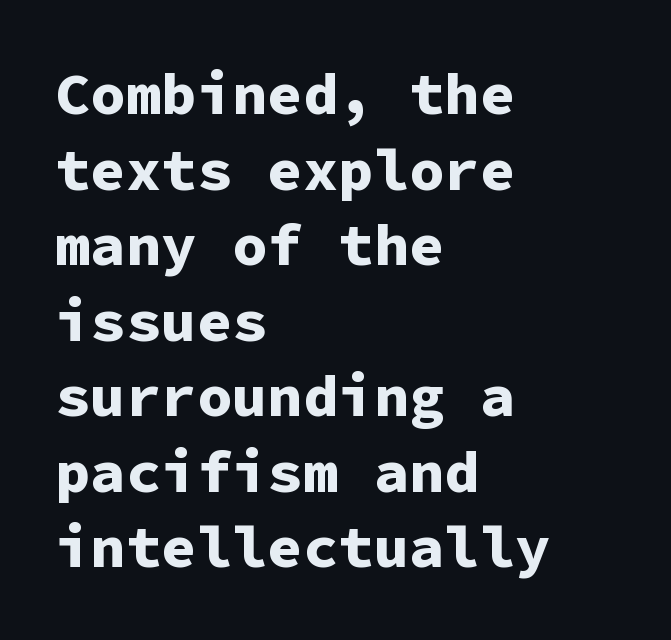
The image shows 59 px bold sans-serif type, upright, monospaced; set left-aligned, normal line spacing (1.28x), normal letter spacing, not underlined; low stroke contrast and a medium x-height.
